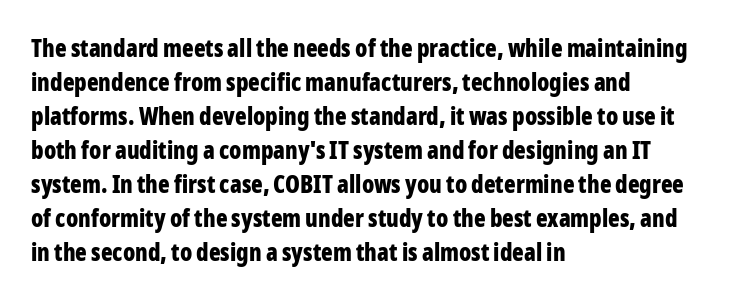
The passage shown stacks its lines at a standard gap. These lines keep a tight, regular rhythm from letter to letter. Descenders hang freely into open space. The sample has been set heavy, in full bold. Leftover space on each line is placed entirely after the last word. Nope, not italic — everything's standing straight.
